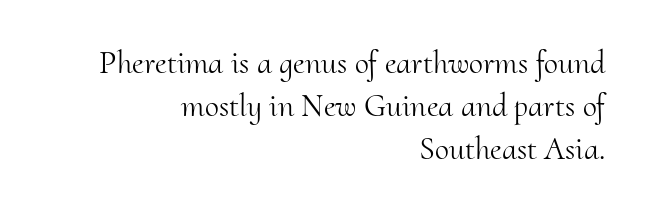
Do the letters lean? They stand straight. Honestly, the letter spacing is just normal — you wouldn't notice it. The lines in this sample share a right terminus and differ only in where they begin. One glance says typical: line gaps are just what's usual. Observe the serifs anchoring each vertical stroke in this sample. Underline: absent.
